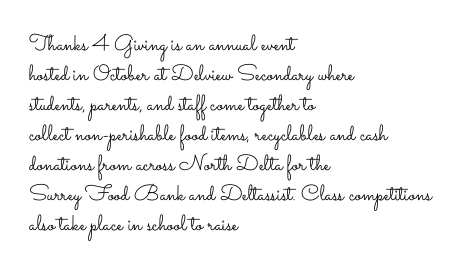
{"bold": "no", "underline": "no", "align": "left", "line_spacing": "normal", "line_spacing_ratio": 1.36, "letter_spacing": "normal", "letter_spacing_em": 0.0, "glyph_px": 22}
